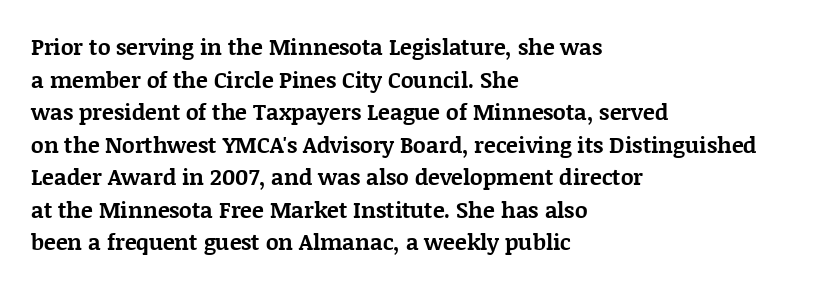
Q: Is the text bold? A: Yes.
Q: Is the text italic (slanted)? A: No, it is upright.
Q: Is the text underlined? A: No.
Q: How is the paragraph aligned? A: Left-aligned.
Q: Is the spacing between letters normal or unusually wide? A: Normal.
Q: Is the spacing between lines tight, normal or loose? A: Normal.
